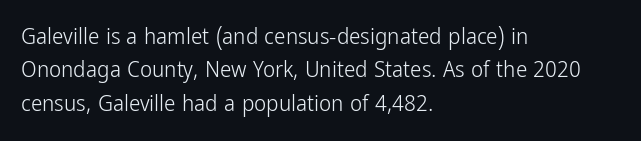
How would I describe the line gaps? Plain and ordinary. Just letters on the line, the space beneath them empty. Alignment: flush left. In terms of posture, this sample is upright.
